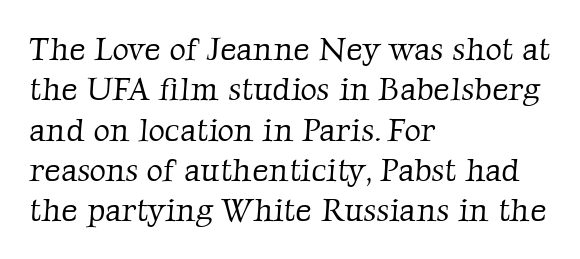
Q: Is the text bold? A: No.
Q: Is the typeface a serif or a sans-serif typeface? A: Serif.
Q: Is the text underlined? A: No.
Q: How is the paragraph aligned? A: Left-aligned.
Q: Is the spacing between letters normal or unusually wide? A: Normal.
Q: Is the spacing between lines tight, normal or loose? A: Normal.
Q: Width (condensed, normal, or wide)? A: Normal.
Q: Stroke contrast? A: Low.
Q: x-height? A: Medium.
Q: Monospaced? A: No.
